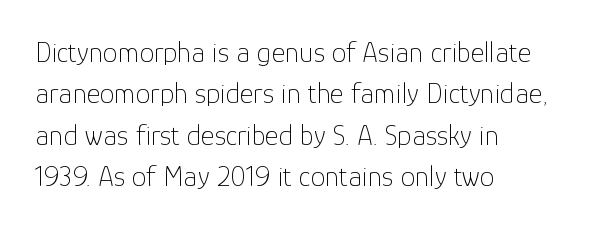
The image shows 29 px thin sans-serif type, upright; set left-aligned, normal line spacing (1.43x), normal letter spacing, not underlined; low stroke contrast and a medium x-height.
